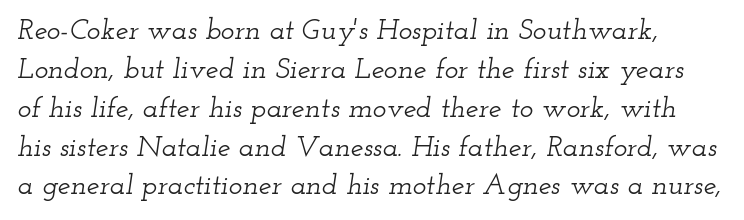
{"serif": "yes", "italic": "yes", "lean": "right", "slant_degrees": 12, "width": "wide", "stroke_contrast": "low", "x_height": "small", "monospaced": "no", "underline": "no", "line_spacing": "normal", "line_spacing_ratio": 1.34, "letter_spacing": "normal", "letter_spacing_em": 0.0, "glyph_px": 29}
